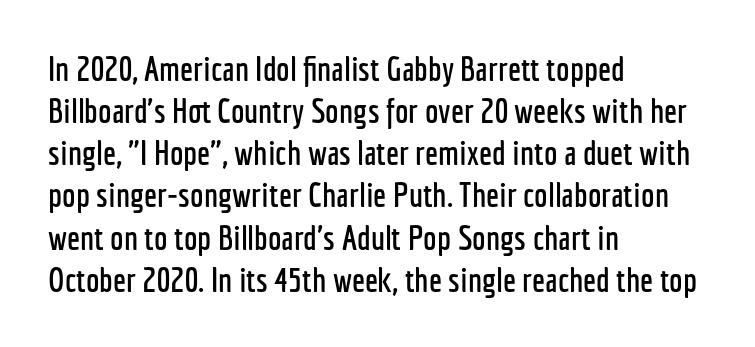
Q: Is the text italic (slanted)? A: No, it is upright.
Q: Is the typeface a serif or a sans-serif typeface? A: Sans-serif.
Q: Is the text underlined? A: No.
Q: How is the paragraph aligned? A: Left-aligned.
Q: Is the spacing between letters normal or unusually wide? A: Normal.
Q: Width (condensed, normal, or wide)? A: Condensed.
Q: Stroke contrast? A: Low.
Q: x-height? A: Medium.
Q: Monospaced? A: No.
